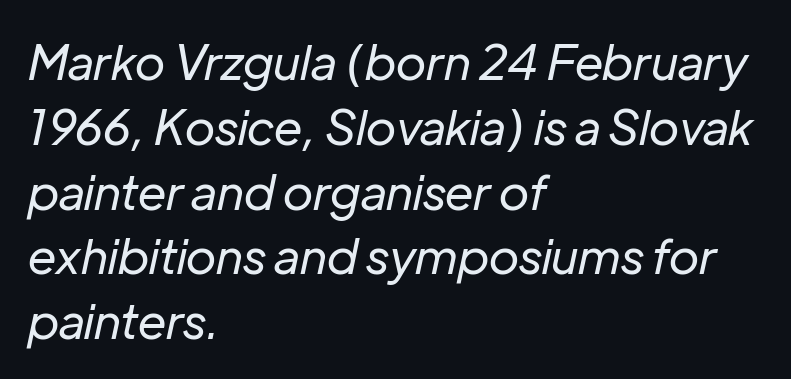
Q: Is the text bold? A: No.
Q: Is the text italic (slanted)? A: Yes, it leans right by about 12 degrees.
Q: Is the text underlined? A: No.
Q: How is the paragraph aligned? A: Left-aligned.
Q: Is the spacing between letters normal or unusually wide? A: Normal.
Q: Is the spacing between lines tight, normal or loose? A: Normal.
Q: Width (condensed, normal, or wide)? A: Normal.
Q: Stroke contrast? A: Low.
Q: x-height? A: Medium.
Q: Monospaced? A: No.
